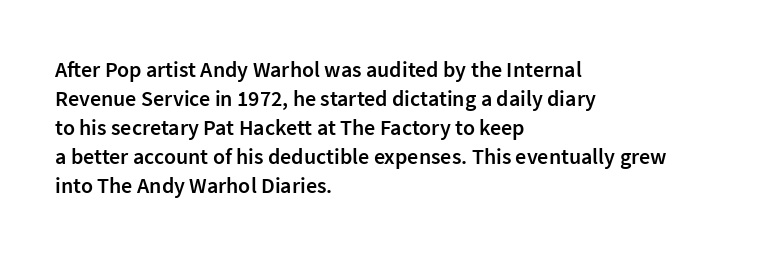
Q: Is the text bold? A: Semi-bold.
Q: Is the text italic (slanted)? A: No, it is upright.
Q: Is the text underlined? A: No.
Q: How is the paragraph aligned? A: Left-aligned.
Q: Is the spacing between letters normal or unusually wide? A: Normal.
Q: Is the spacing between lines tight, normal or loose? A: Normal.
